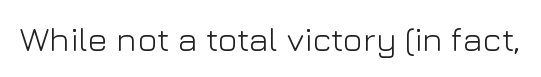
Letters have the restrained weight of plain body copy at most. This sample uses an upright cut, with every glyph sitting square on the baseline. Default kerning and tracking; the words read as compact shapes. The gap between lines stays unmarked.
